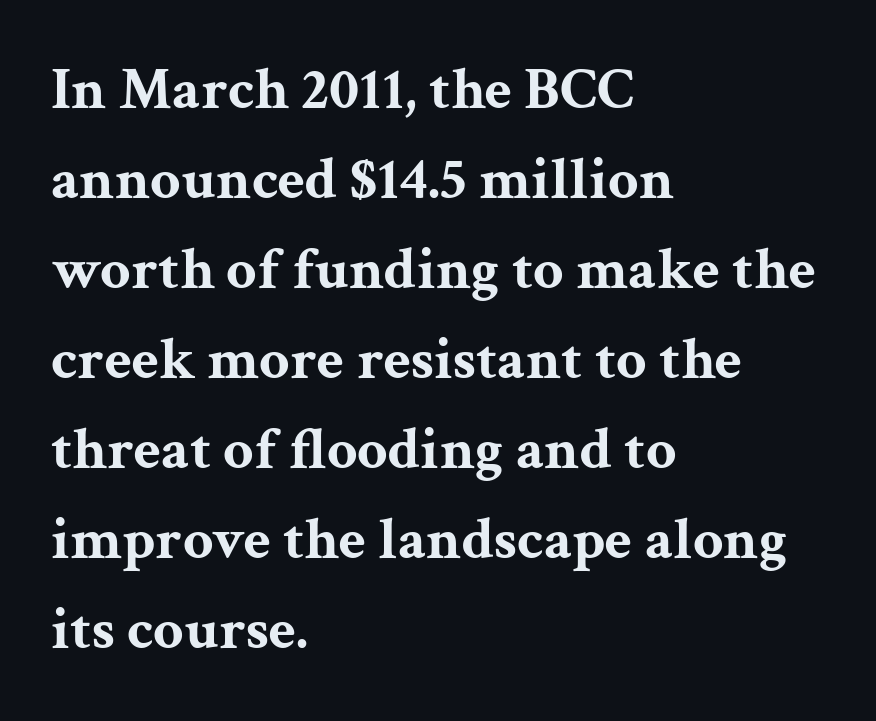
The letters advance in unequal steps, a hallmark of proportional type. A roman cut, with each character standing at attention. Between one letter and the next there's only the usual sliver of space. The lines in this sample share a left origin and differ only in where they stop.
